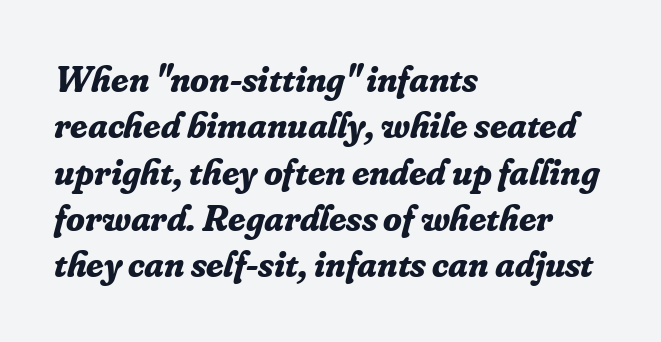
These lines were composed using italics. The area under the type is left untouched. The face used here is proportionally spaced, like ordinary book or web type. Typeset ragged right — the left edge is the straight one. The tracking reads as untouched default to a designer's eye.
